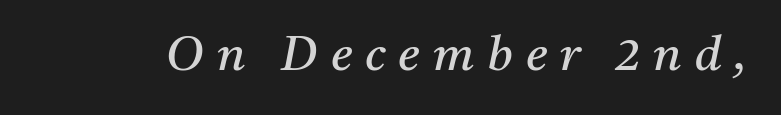
{"serif": "yes", "italic": "yes", "lean": "right", "slant_degrees": 11, "bold": "no", "weight": "regular", "width": "normal", "stroke_contrast": "medium", "x_height": "medium", "monospaced": "no", "underline": "no", "letter_spacing": "wide", "letter_spacing_em": 0.27, "glyph_px": 48}
